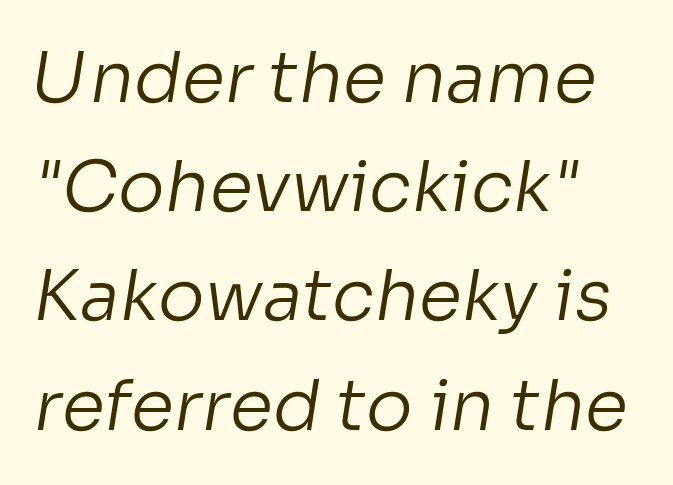
Character widths vary here, with narrow letters taking less room than wide ones. Weight: regular or lighter. Serifs: no, the terminals of the letterforms are clean. Anything drawn beneath the words? Only blank space. The passage shown has conventional tracking throughout.
